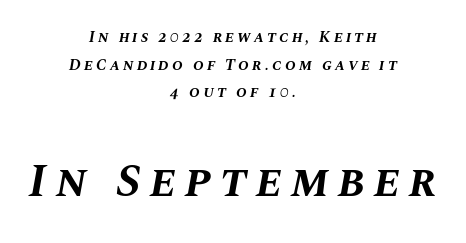
The image shows 47 px bold type, italic (leaning right); set centered, line spacing 1.73x, not underlined; the second (bottom) block is 2.94x larger; medium stroke contrast and a large x-height.
